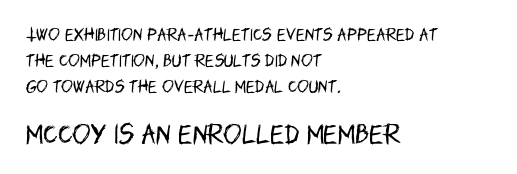
Q: Is the text bold? A: No.
Q: Is the text italic (slanted)? A: No, it is upright.
Q: Is the text underlined? A: No.
Q: How is the paragraph aligned? A: Left-aligned.
Q: Is the spacing between letters normal or unusually wide? A: Normal.
Q: Which block of text is set in a larger size, the first (top) or the second (bottom)? A: The second (bottom) one.
